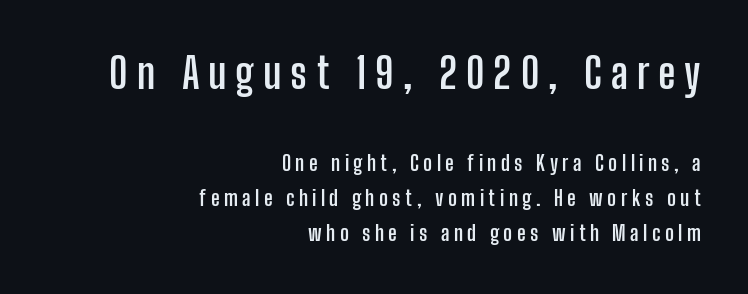
Q: Is the text bold? A: Yes.
Q: Is the text italic (slanted)? A: No, it is upright.
Q: Is the typeface a serif or a sans-serif typeface? A: Sans-serif.
Q: Is the text underlined? A: No.
Q: How is the paragraph aligned? A: Right-aligned.
Q: Is the spacing between letters normal or unusually wide? A: Unusually wide.
Q: Is the spacing between lines tight, normal or loose? A: Normal.
Q: Which block of text is set in a larger size, the first (top) or the second (bottom)? A: The first (top) one.
Q: Width (condensed, normal, or wide)? A: Condensed.
Q: Stroke contrast? A: Low.
Q: x-height? A: Medium.
Q: Monospaced? A: No.
